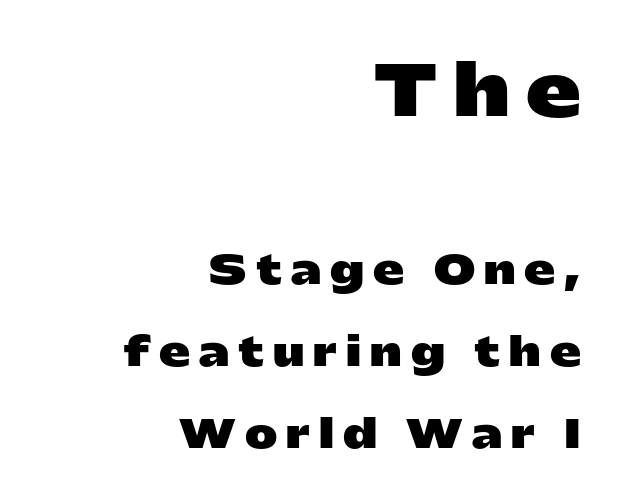
{"serif": "no", "italic": "no", "bold": "yes", "weight": "heavy", "width": "wide", "stroke_contrast": "low", "x_height": "medium", "monospaced": "no", "underline": "no", "align": "right", "line_spacing": "loose", "line_spacing_ratio": 2.11, "letter_spacing": "wide", "letter_spacing_em": 0.23, "larger_block": "first", "size_ratio": 1.77, "glyph_px": 69}
